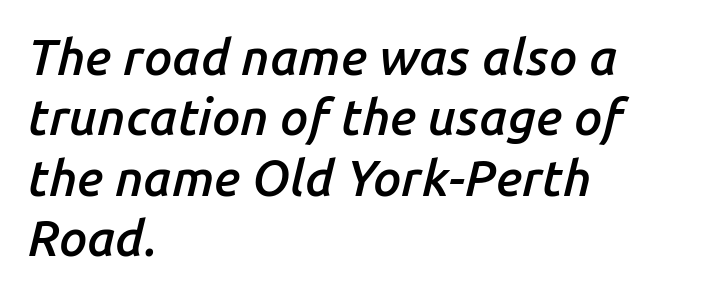
The image shows 50 px semibold type, italic (leaning right); set left-aligned, line spacing 1.21x, normal letter spacing, not underlined; low stroke contrast and a medium x-height.
